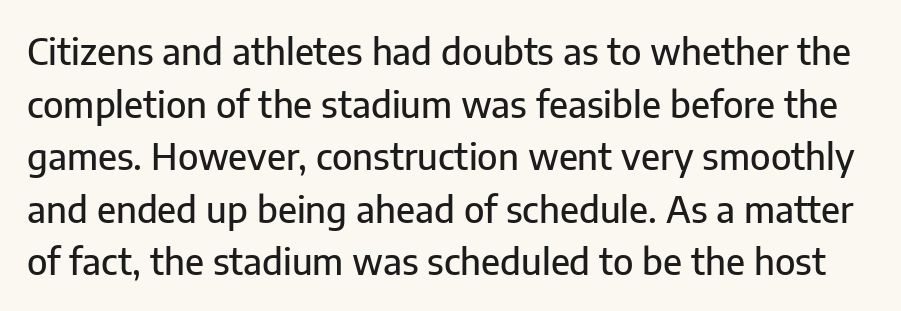
The image shows 36 px sans-serif type, upright; set normal line spacing (1.46x), normal letter spacing, not underlined; low stroke contrast and a medium x-height.
